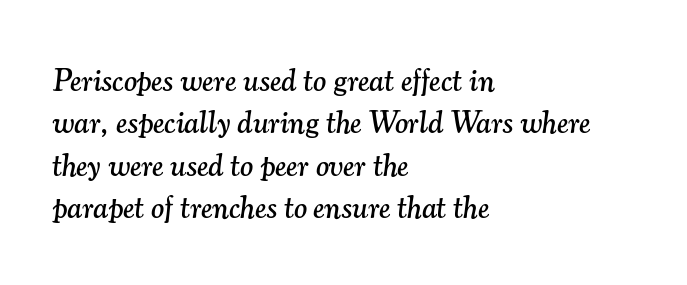
{"serif": "yes", "italic": "yes", "lean": "right", "slant_degrees": 7, "width": "normal", "stroke_contrast": "medium", "x_height": "small", "monospaced": "no", "underline": "no", "align": "left", "line_spacing": "normal", "line_spacing_ratio": 1.37, "letter_spacing": "normal", "letter_spacing_em": 0.0, "glyph_px": 31}
